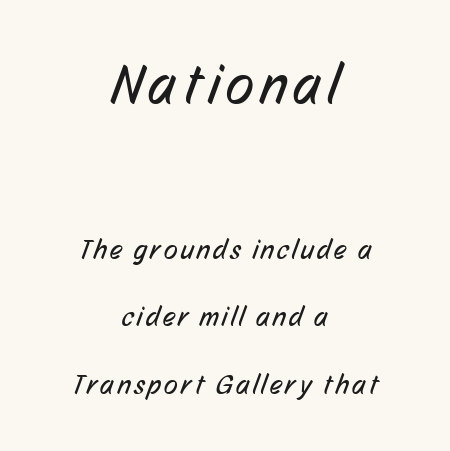
The vertical gap from one line to the next is large. In terms of letterform style, serifs are entirely absent. Letters have the restrained weight of plain body copy at most. Descender tails drop into unmarked territory.
